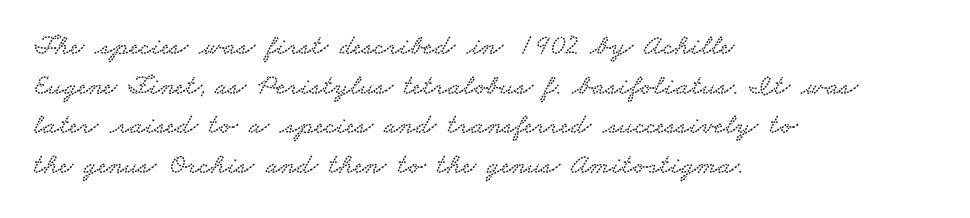
Q: Is the typeface a serif or a sans-serif typeface? A: Serif.
Q: Is the text underlined? A: No.
Q: How is the paragraph aligned? A: Left-aligned.
Q: Is the spacing between letters normal or unusually wide? A: Normal.
Q: Is the spacing between lines tight, normal or loose? A: Normal.
Q: Width (condensed, normal, or wide)? A: Wide.
Q: Stroke contrast? A: Low.
Q: x-height? A: Small.
Q: Monospaced? A: No.
